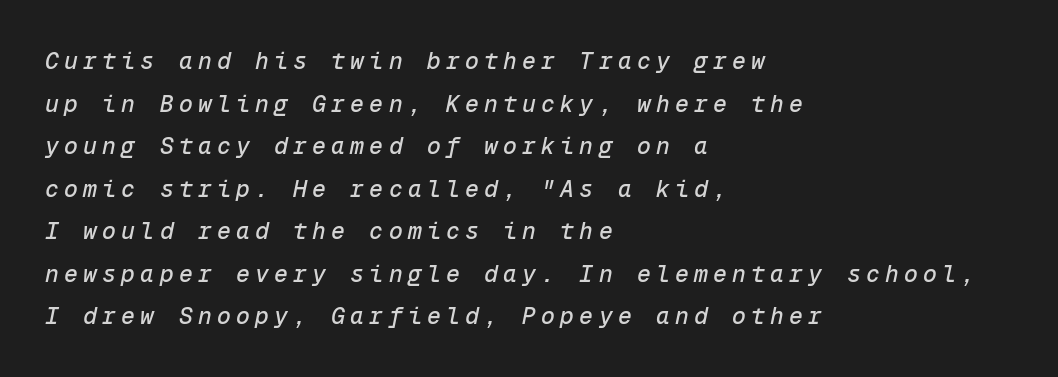
{"italic": "yes", "lean": "right", "slant_degrees": 12, "underline": "no", "align": "left", "line_spacing_ratio": 1.85, "letter_spacing": "wide", "letter_spacing_em": 0.23, "glyph_px": 23}
